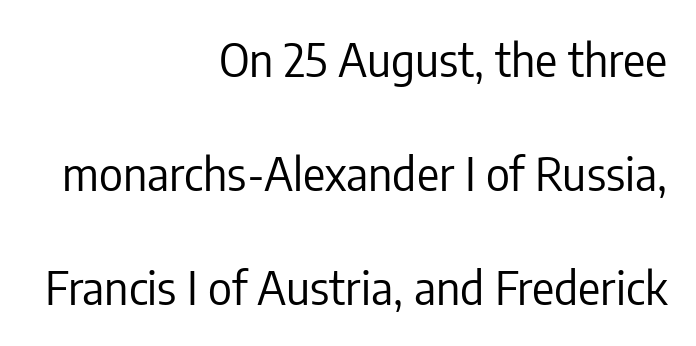
Q: Is the text bold? A: No.
Q: Is the text italic (slanted)? A: No, it is upright.
Q: Is the typeface a serif or a sans-serif typeface? A: Sans-serif.
Q: Is the text underlined? A: No.
Q: How is the paragraph aligned? A: Right-aligned.
Q: Is the spacing between letters normal or unusually wide? A: Normal.
Q: Is the spacing between lines tight, normal or loose? A: Loose.
Q: Width (condensed, normal, or wide)? A: Condensed.
Q: Stroke contrast? A: Low.
Q: x-height? A: Medium.
Q: Monospaced? A: No.
